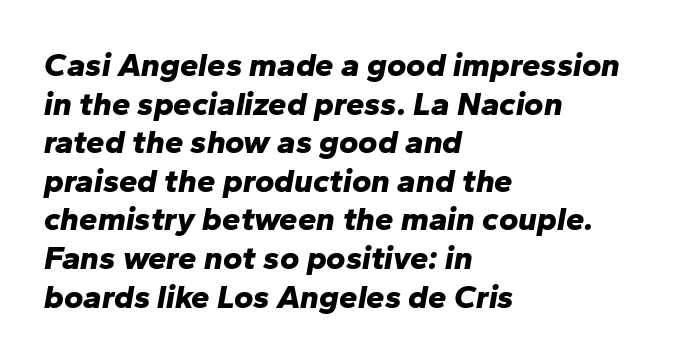
{"italic": "yes", "lean": "right", "slant_degrees": 10, "bold": "yes", "weight": "bold", "width": "normal", "stroke_contrast": "low", "x_height": "medium", "monospaced": "no", "underline": "no", "align": "left", "line_spacing_ratio": 1.17, "letter_spacing": "normal", "letter_spacing_em": 0.0, "glyph_px": 33}
